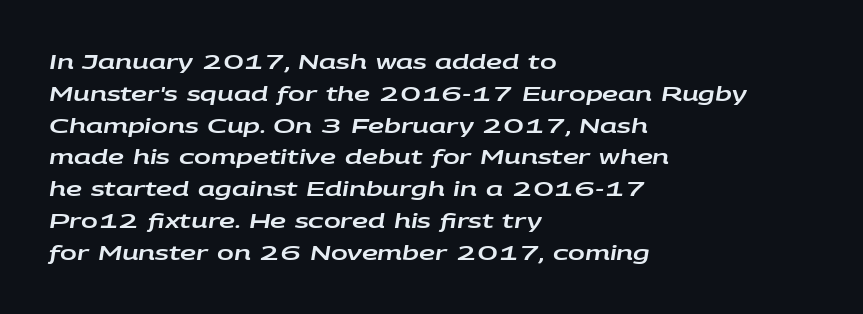
A typesetter would mark this as italic. Each word holds together tightly as a unit, with standard inter-letter gaps. Left-aligned paragraph, ragged on the right. Has an underline been added? It has not.
